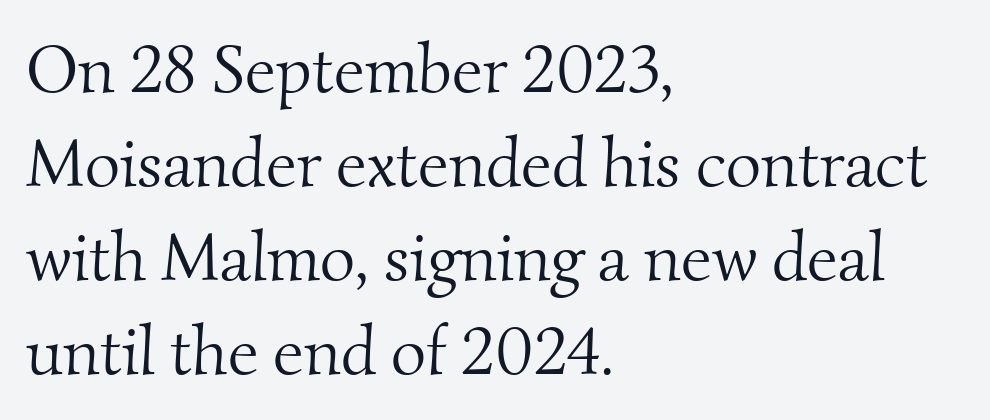
The font family rendered here belongs to the serif group. The rendering keeps characters at their native spacing. A typesetter would call this proportional, since set widths differ per character. The area under the type is left untouched.
